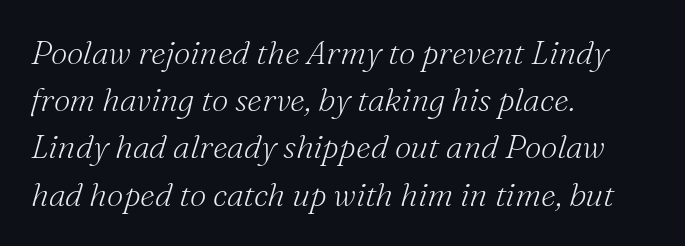
Q: Is the text bold? A: No.
Q: Is the text italic (slanted)? A: Yes, it leans right by about 16 degrees.
Q: Is the typeface a serif or a sans-serif typeface? A: Serif.
Q: Is the text underlined? A: No.
Q: How is the paragraph aligned? A: Left-aligned.
Q: Is the spacing between letters normal or unusually wide? A: Normal.
Q: Is the spacing between lines tight, normal or loose? A: Normal.
Q: Width (condensed, normal, or wide)? A: Normal.
Q: Stroke contrast? A: Medium.
Q: x-height? A: Small.
Q: Monospaced? A: No.
